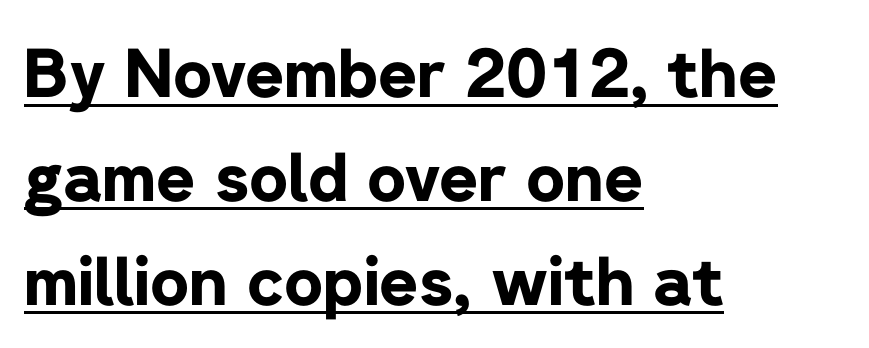
{"serif": "no", "italic": "no", "bold": "yes", "weight": "bold", "width": "normal", "stroke_contrast": "low", "x_height": "medium", "monospaced": "no", "underline": "yes", "align": "left", "line_spacing": "normal", "line_spacing_ratio": 1.55, "letter_spacing": "normal", "letter_spacing_em": 0.0, "glyph_px": 67}
